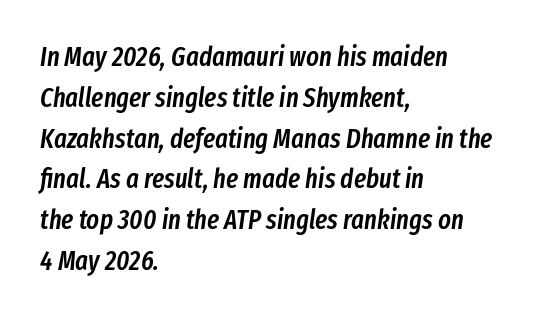
{"italic": "yes", "lean": "right", "slant_degrees": 8, "bold": "semi", "underline": "no", "align": "left", "line_spacing": "normal", "line_spacing_ratio": 1.51, "letter_spacing": "normal", "letter_spacing_em": 0.0, "glyph_px": 27}
